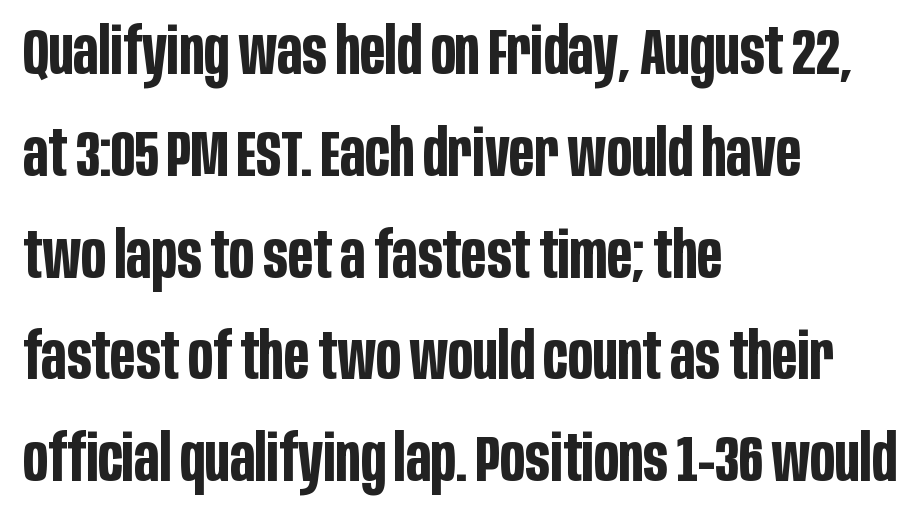
Visually the block forms a straight wall on the left and a jagged coastline on the right. Varying glyph widths throughout — classic text-font behaviour. Underline: absent. Tracking here is standard; glyphs follow each other at the usual distance. Regarding leading, the lines here are spaced in the standard way.
